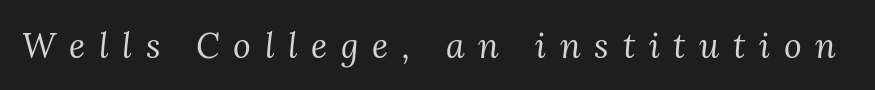
The image shows 34 px regular-weight serif type, italic (leaning right); set unusually wide letter spacing (+0.4 em), not underlined; medium stroke contrast and a medium x-height.
